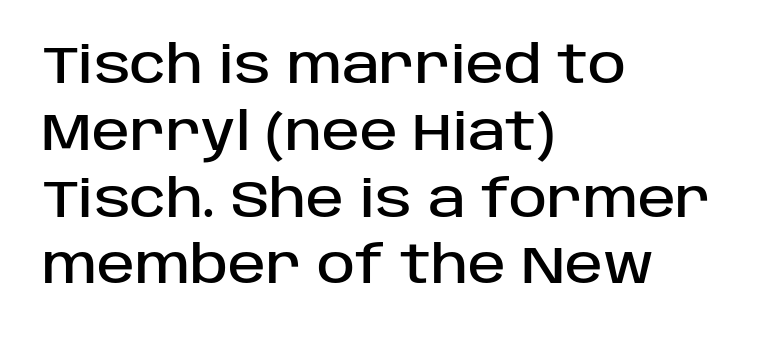
The image shows 51 px sans-serif type, upright; set left-aligned, normal line spacing (1.31x), normal letter spacing, not underlined; low stroke contrast and a large x-height.
